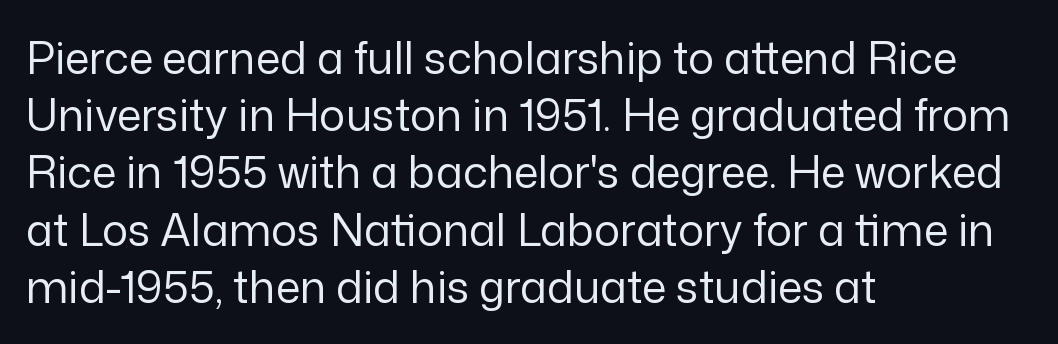
The characters are drawn with everyday or finer stroke widths. Check the space under the baseline: it is left empty. This is the regular roman posture of the typeface. Unlike a traditional serif, this face leaves its strokes unadorned. The horizontal fit of the characters is conventional and even.
